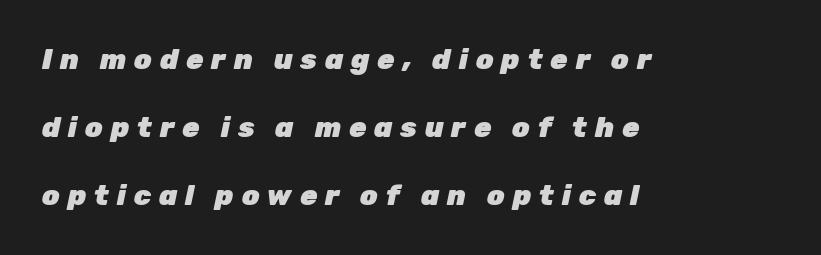
Loosely led — the rows are spread out. This rendering uses left alignment, leaving the right contour irregular. The lettering tilts uniformly, giving the passage an italic look. As a designer I'd log this as weight 700, bold.
